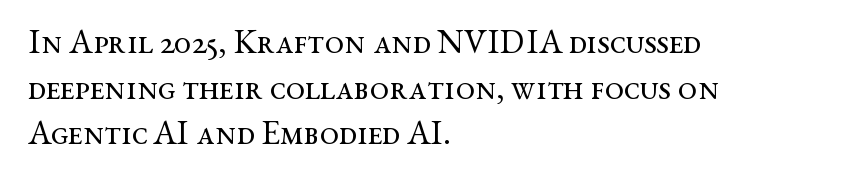
Q: Is the text bold? A: No.
Q: Is the text italic (slanted)? A: No, it is upright.
Q: Is the typeface a serif or a sans-serif typeface? A: Serif.
Q: Is the text underlined? A: No.
Q: How is the paragraph aligned? A: Left-aligned.
Q: Is the spacing between letters normal or unusually wide? A: Normal.
Q: Is the spacing between lines tight, normal or loose? A: Normal.
Q: Width (condensed, normal, or wide)? A: Wide.
Q: Stroke contrast? A: Medium.
Q: x-height? A: Medium.
Q: Monospaced? A: No.
